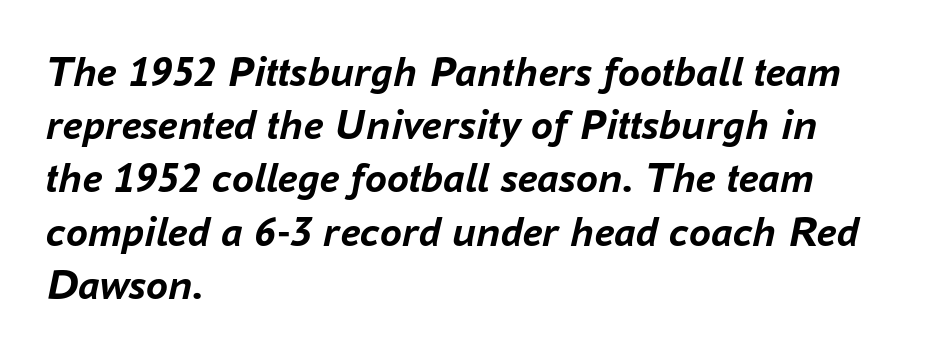
Typeset ragged right — the left edge is the straight one. It's the slanting kind of type. Here the designer chose a conventional face with non-uniform glyph widths. Pretty heavy lettering here — definitely bold. A typesetter would call this zero additional tracking.
